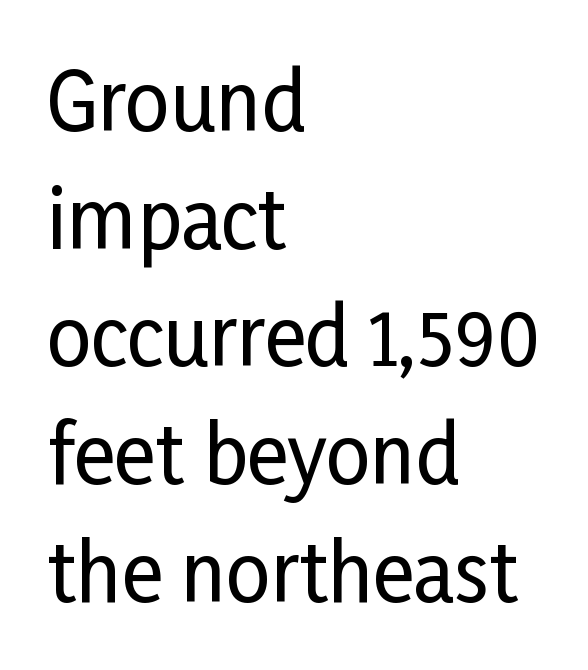
Is the block centered? No — it sits flush against the left margin. Descenders are the only things crossing below the line. No italicization has been applied; the sample stays upright. The rendering uses natural spacing where letterforms have individual widths.
